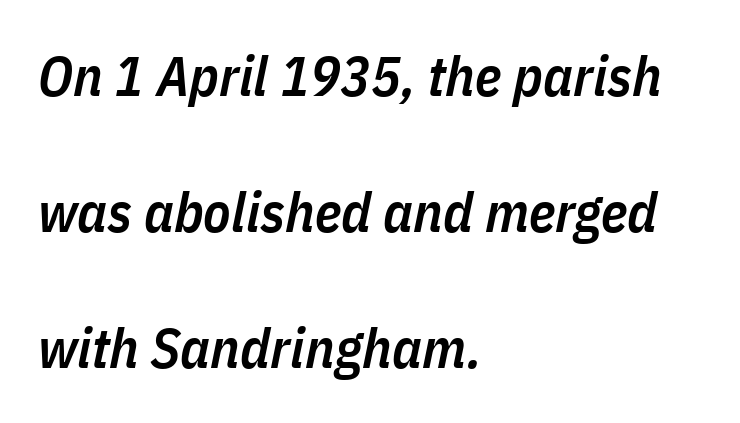
Q: Is the text bold? A: Semi-bold.
Q: Is the text italic (slanted)? A: Yes, it leans right by about 11 degrees.
Q: Is the text underlined? A: No.
Q: How is the paragraph aligned? A: Left-aligned.
Q: Is the spacing between letters normal or unusually wide? A: Normal.
Q: Is the spacing between lines tight, normal or loose? A: Loose.
Q: Width (condensed, normal, or wide)? A: Condensed.
Q: Stroke contrast? A: Low.
Q: x-height? A: Medium.
Q: Monospaced? A: No.
